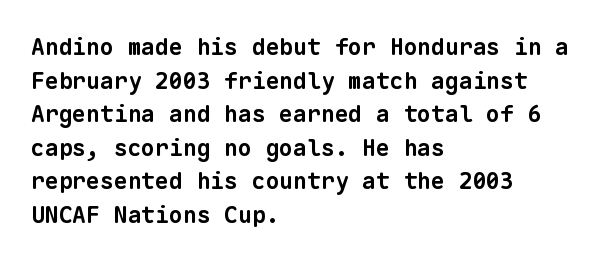
The vertical gap from one line to the next is medium. You could call the tracking neutral — neither tight nor loose. Its strokes are broad and dark, the hallmark of bold type. Only glyphs here, with clear space below each row.
